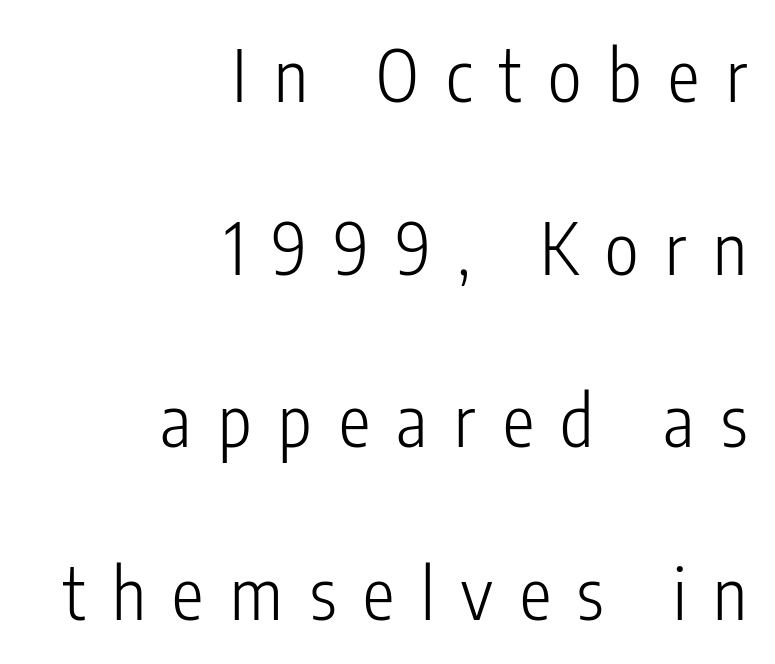
{"serif": "no", "italic": "no", "bold": "no", "weight": "light", "width": "condensed", "stroke_contrast": "low", "x_height": "medium", "monospaced": "no", "underline": "no", "align": "right", "line_spacing": "loose", "line_spacing_ratio": 2.43, "letter_spacing": "wide", "letter_spacing_em": 0.38, "glyph_px": 71}
